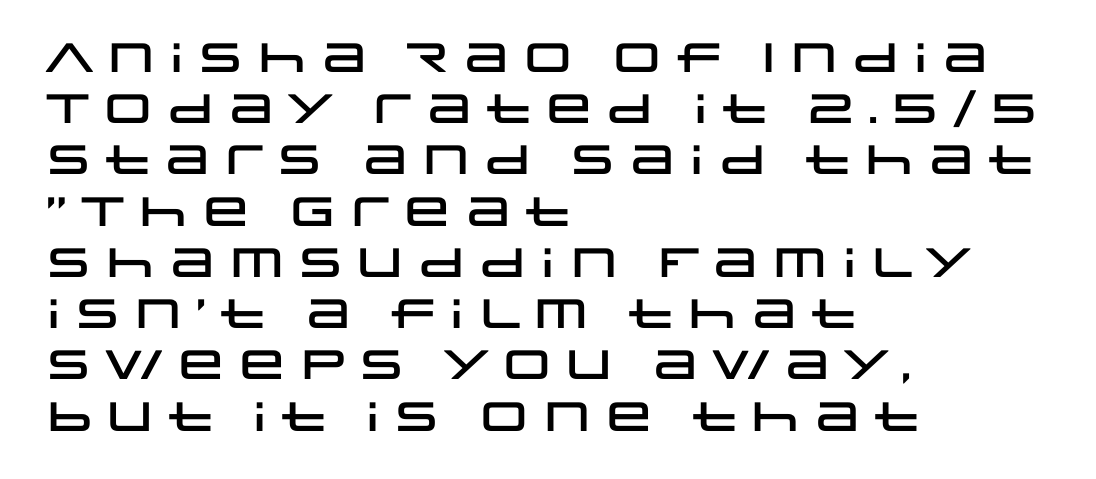
The face used here is a sans, in the tradition of grotesques and geometrics. Any mark beneath the type? The region is blank. One glance says typical: line gaps are just what's usual. Note the varied advance widths — an 'i' is clearly narrower than an 'm'. Caption: standard tracking, unaltered.
